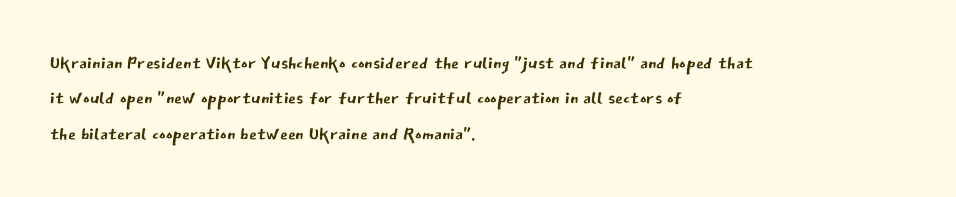
The image shows 25 px text type, upright; set left-aligned, normal line spacing (1.42x), normal letter spacing, not underlined.
